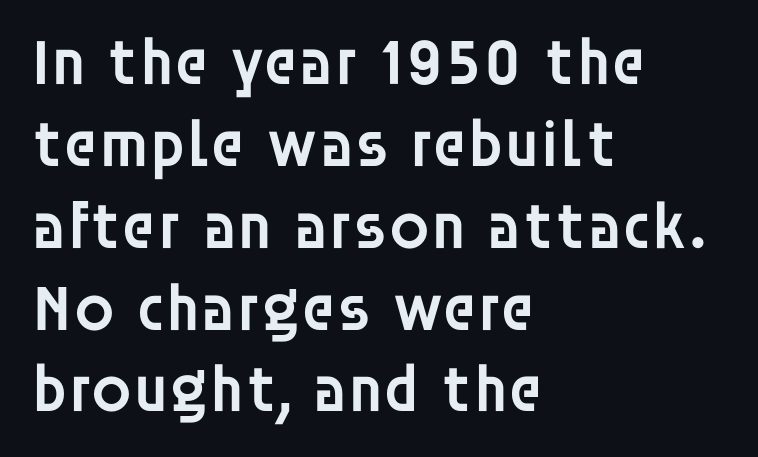
Q: Is the text bold? A: Semi-bold.
Q: Is the text italic (slanted)? A: No, it is upright.
Q: Is the typeface a serif or a sans-serif typeface? A: Sans-serif.
Q: Is the text underlined? A: No.
Q: How is the paragraph aligned? A: Left-aligned.
Q: Is the spacing between letters normal or unusually wide? A: Normal.
Q: Width (condensed, normal, or wide)? A: Normal.
Q: Stroke contrast? A: Low.
Q: x-height? A: Large.
Q: Monospaced? A: No.
